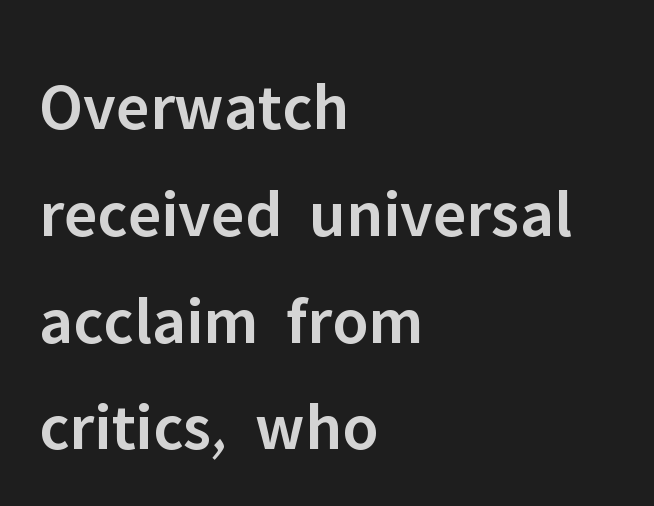
The image shows 68 px semibold sans-serif type, upright; set left-aligned, normal line spacing (1.57x), normal letter spacing, not underlined; low stroke contrast and a medium x-height.
